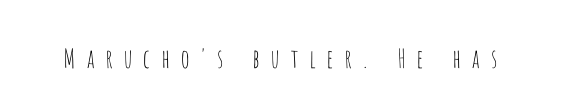
Q: Is the text bold? A: No.
Q: Is the text italic (slanted)? A: No, it is upright.
Q: Is the text underlined? A: No.
Q: Is the spacing between letters normal or unusually wide? A: Unusually wide.
